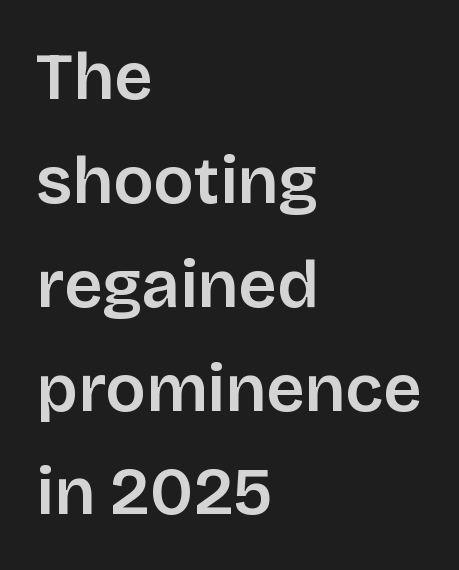
Q: Is the text italic (slanted)? A: No, it is upright.
Q: Is the typeface a serif or a sans-serif typeface? A: Sans-serif.
Q: Is the text underlined? A: No.
Q: How is the paragraph aligned? A: Left-aligned.
Q: Is the spacing between letters normal or unusually wide? A: Normal.
Q: Is the spacing between lines tight, normal or loose? A: Normal.
Q: Width (condensed, normal, or wide)? A: Normal.
Q: Stroke contrast? A: Low.
Q: x-height? A: Large.
Q: Monospaced? A: No.
